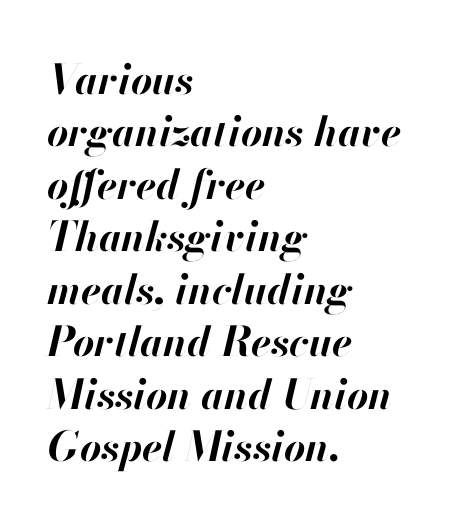
{"italic": "yes", "lean": "right", "slant_degrees": 13, "bold": "yes", "weight": "bold", "width": "normal", "stroke_contrast": "high", "x_height": "small", "monospaced": "no", "underline": "no", "align": "left", "line_spacing": "normal", "line_spacing_ratio": 1.28, "letter_spacing": "normal", "letter_spacing_em": 0.0, "glyph_px": 41}
